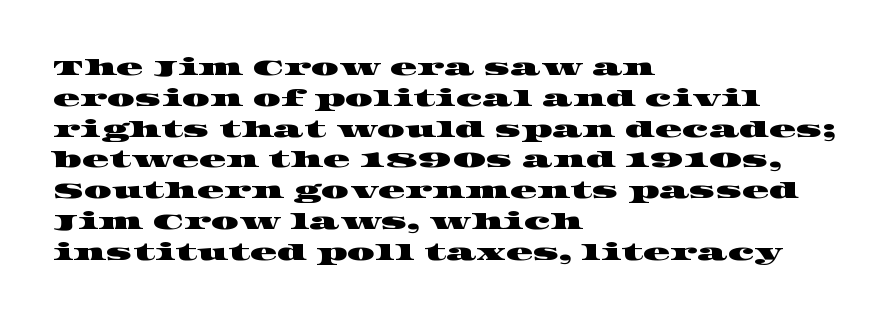
The image shows 22 px text type; set left-aligned, normal line spacing (1.4x), normal letter spacing, not underlined.
